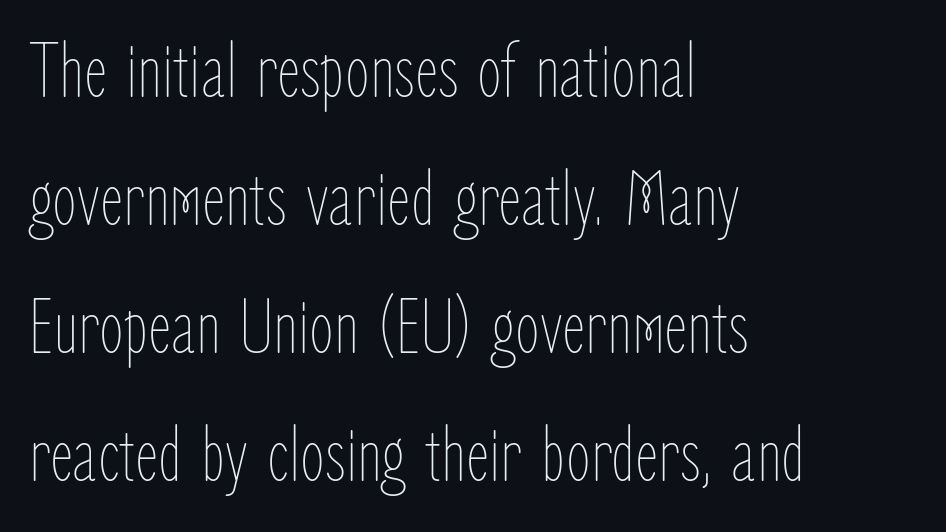
{"italic": "no", "bold": "no", "weight": "thin", "width": "condensed", "stroke_contrast": "low", "x_height": "medium", "monospaced": "no", "underline": "no", "align": "left", "line_spacing": "normal", "line_spacing_ratio": 1.6, "letter_spacing": "normal", "letter_spacing_em": 0.0, "glyph_px": 80}
